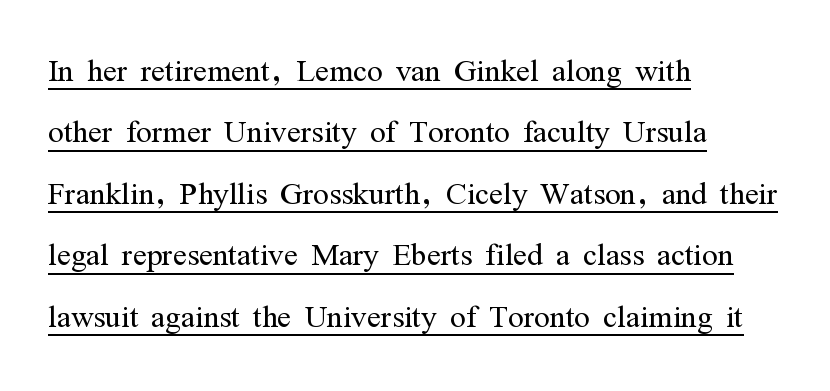
The image shows 41 px light, condensed serif type, upright; set left-aligned, normal line spacing (1.5x), normal letter spacing, underlined; medium stroke contrast and a medium x-height.
